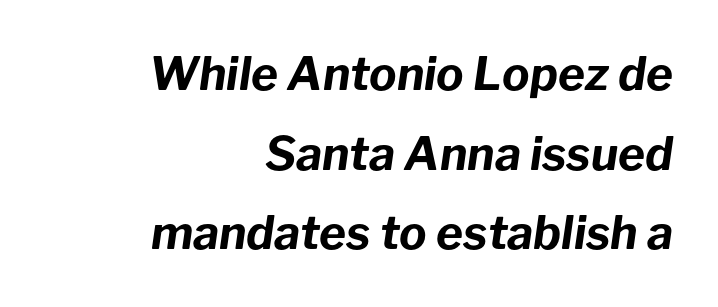
The image shows 46 px bold type, italic (leaning right); set right-aligned, line spacing 1.73x, normal letter spacing, not underlined; low stroke contrast and a medium x-height.
